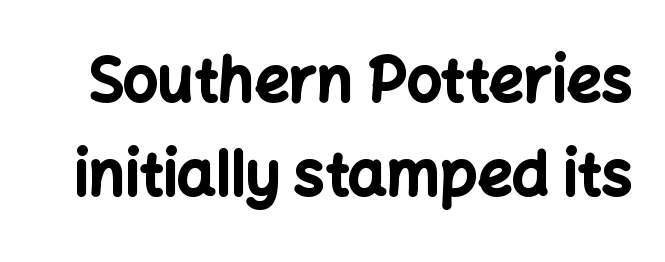
This sample has the flowing, uneven cadence of proportional lettering. Plenty of ink on the page — the face is bold. Designer's note — italics off, roman on. The letters sit at their default tracking, neither squeezed nor spread. Underlining? Definitely not there.
